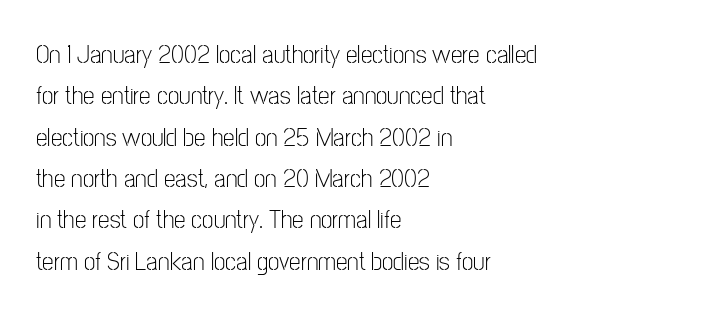
The image shows 26 px text type, upright; set left-aligned, normal line spacing (1.59x), normal letter spacing, not underlined.
